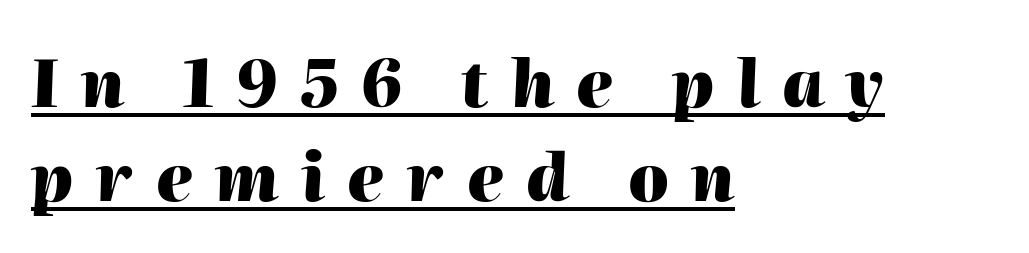
Q: Is the text bold? A: Yes.
Q: Is the text italic (slanted)? A: Yes, it leans right by about 2 degrees.
Q: Is the text underlined? A: Yes.
Q: How is the paragraph aligned? A: Left-aligned.
Q: Is the spacing between letters normal or unusually wide? A: Unusually wide.
Q: Is the spacing between lines tight, normal or loose? A: Normal.
Q: Width (condensed, normal, or wide)? A: Normal.
Q: Stroke contrast? A: High.
Q: x-height? A: Medium.
Q: Monospaced? A: No.
